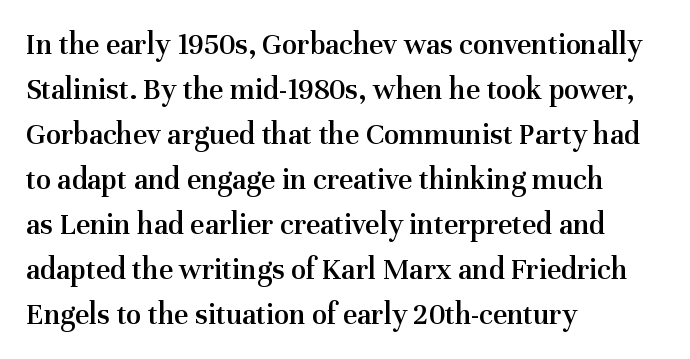
The image shows 31 px semibold serif type, upright; set left-aligned, normal line spacing (1.45x), normal letter spacing, not underlined; medium stroke contrast and a medium x-height.
